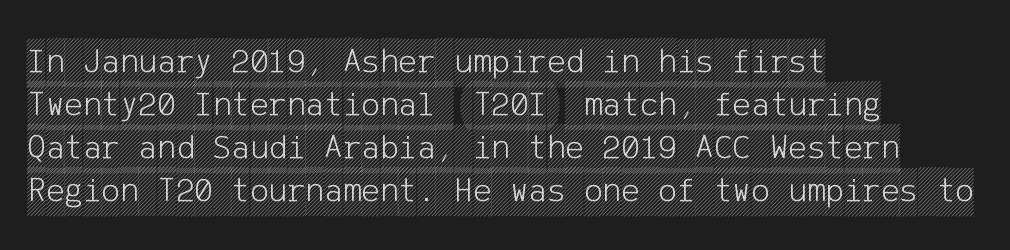
The image shows 35 px condensed type, upright; set left-aligned, line spacing 1.23x, normal letter spacing, not underlined; a large x-height.
